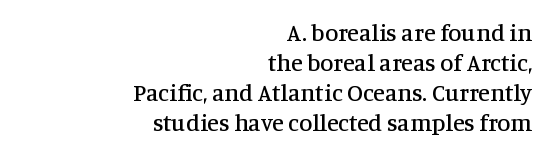
Q: Is the text italic (slanted)? A: No, it is upright.
Q: Is the text underlined? A: No.
Q: How is the paragraph aligned? A: Right-aligned.
Q: Is the spacing between letters normal or unusually wide? A: Normal.
Q: Is the spacing between lines tight, normal or loose? A: Normal.
